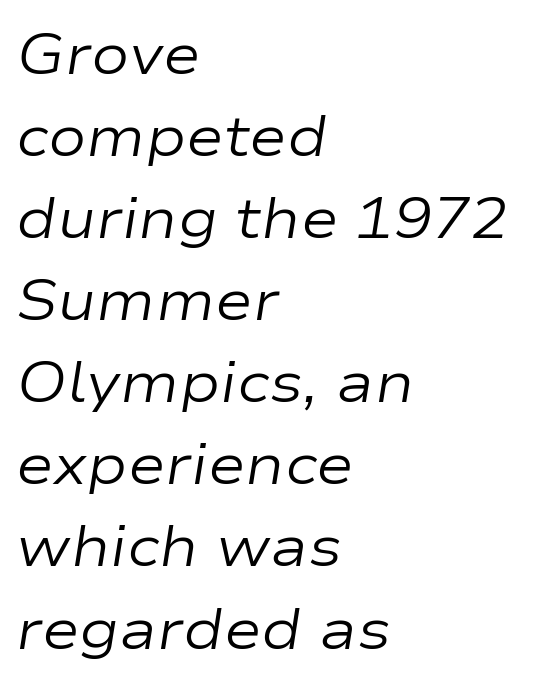
The letters sit at their default tracking, neither squeezed nor spread. Does the copy run flush right? No — it runs flush left. Notice how the stems are inclined rather than vertical — that's the hallmark of italics. The glyphs are unaccompanied by any horizontal stroke below them.
